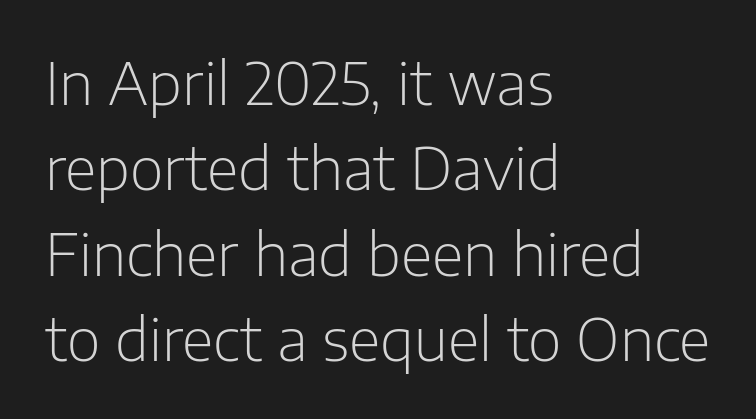
What stands out about the letter spacing? Nothing — it is the standard amount. Character widths vary here, with narrow letters taking less room than wide ones. In terms of letterform style, serifs are entirely absent. The weight tops out at a normal text grade. The ragged edge is on the right, which tells us the setting is flush left.
